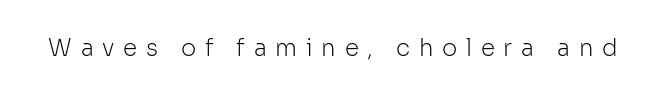
Q: Is the text bold? A: No.
Q: Is the text italic (slanted)? A: No, it is upright.
Q: Is the text underlined? A: No.
Q: Is the spacing between letters normal or unusually wide? A: Unusually wide.
